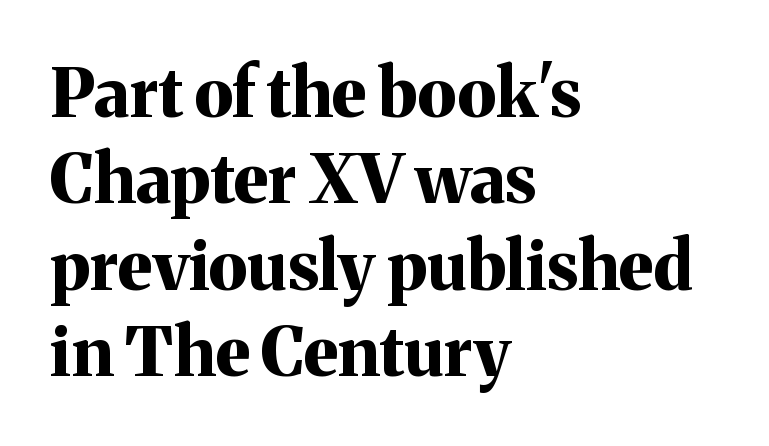
The image shows 68 px bold serif type, upright; set left-aligned, normal line spacing (1.27x), normal letter spacing, not underlined; medium stroke contrast and a medium x-height.
